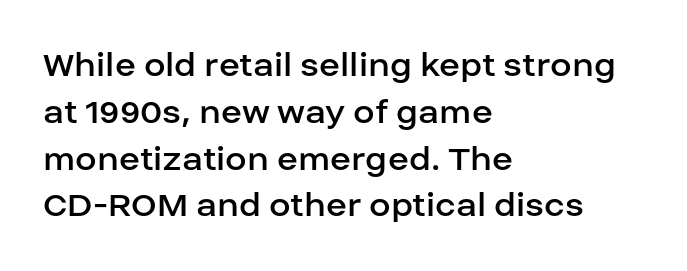
Spacing verdict: proportional, widths tailored to each character. The passage shown is not underscored anywhere. What kind of face is this? One without serifs — a sans. Is the stroke heavy? The answer is a plain regular-or-lighter. The face used here is rendered with its standard letterfit.
